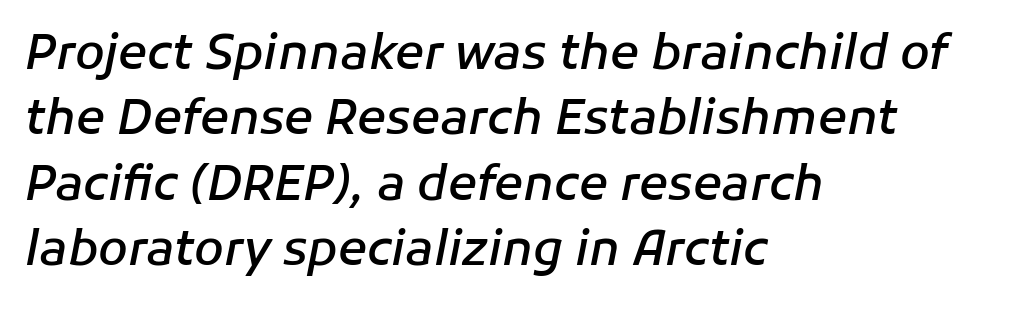
Q: Is the text bold? A: Semi-bold.
Q: Is the text italic (slanted)? A: Yes, it leans right by about 11 degrees.
Q: Is the text underlined? A: No.
Q: How is the paragraph aligned? A: Left-aligned.
Q: Is the spacing between letters normal or unusually wide? A: Normal.
Q: Is the spacing between lines tight, normal or loose? A: Normal.
Q: Width (condensed, normal, or wide)? A: Normal.
Q: Stroke contrast? A: Low.
Q: x-height? A: Medium.
Q: Monospaced? A: No.
